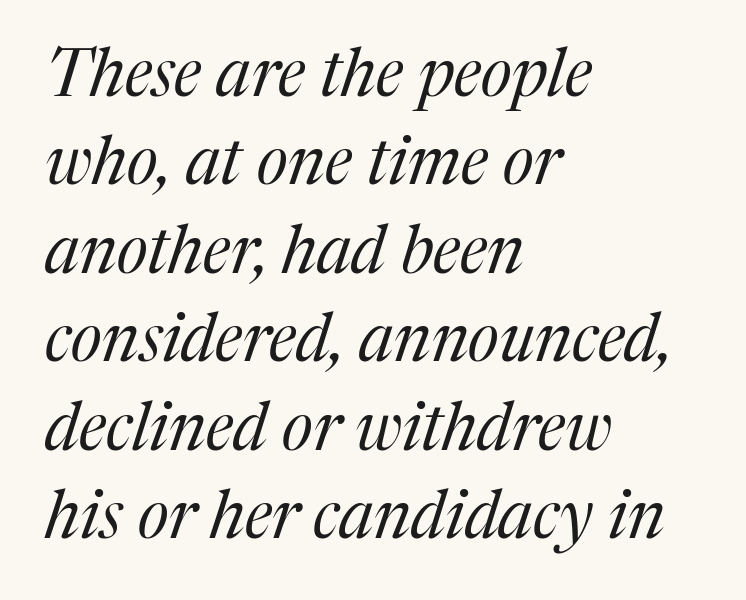
This rendering leaves character spacing at its baseline value. Letterform terminals end in serifs throughout the passage. Weight class: somewhere from thin through regular. Rule under the text: the space is simply empty. Character widths vary here, with narrow letters taking less room than wide ones. There's an unmistakable incline to the writing here.
